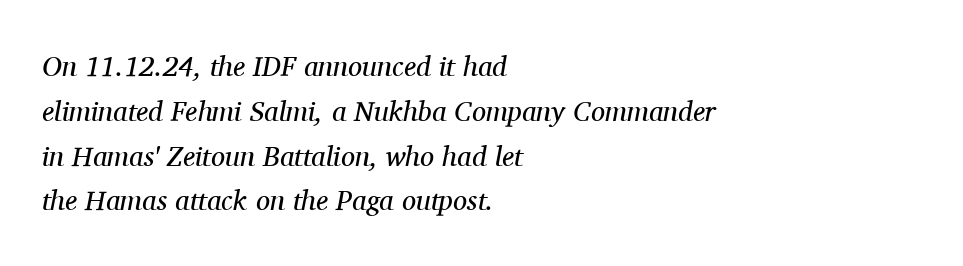
Q: Is the text bold? A: No.
Q: Is the text italic (slanted)? A: Yes, it leans right by about 11 degrees.
Q: Is the typeface a serif or a sans-serif typeface? A: Serif.
Q: Is the text underlined? A: No.
Q: How is the paragraph aligned? A: Left-aligned.
Q: Is the spacing between letters normal or unusually wide? A: Normal.
Q: Is the spacing between lines tight, normal or loose? A: Normal.
Q: Width (condensed, normal, or wide)? A: Normal.
Q: Stroke contrast? A: Medium.
Q: x-height? A: Medium.
Q: Monospaced? A: No.
